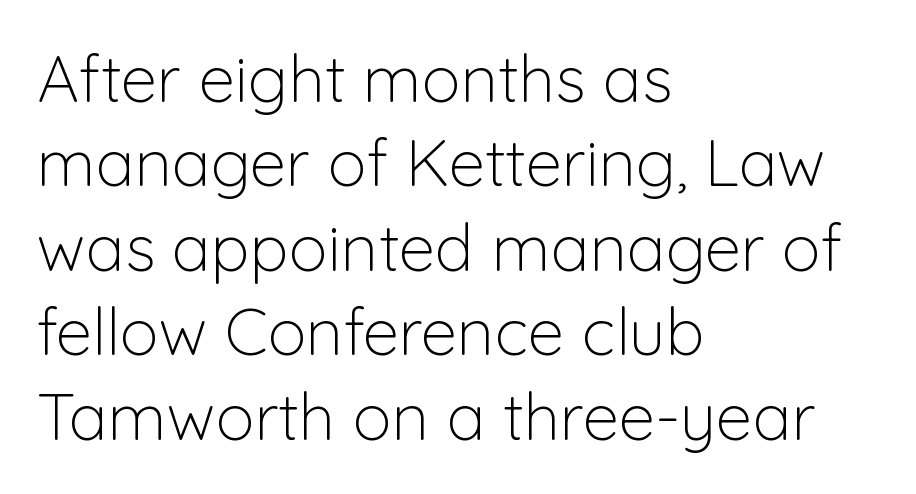
{"serif": "no", "italic": "no", "bold": "no", "weight": "light", "width": "normal", "stroke_contrast": "low", "x_height": "medium", "monospaced": "no", "underline": "no", "align": "left", "line_spacing": "normal", "line_spacing_ratio": 1.3, "letter_spacing": "normal", "letter_spacing_em": 0.0, "glyph_px": 65}
